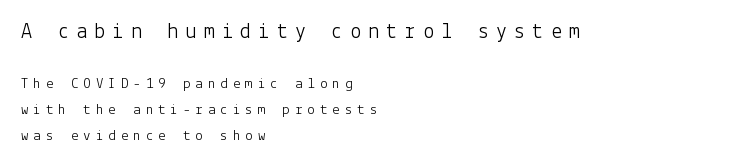
{"italic": "no", "bold": "no", "underline": "no", "align": "left", "line_spacing_ratio": 1.71, "letter_spacing": "wide", "letter_spacing_em": 0.33, "larger_block": "first", "size_ratio": 1.47, "glyph_px": 22}
